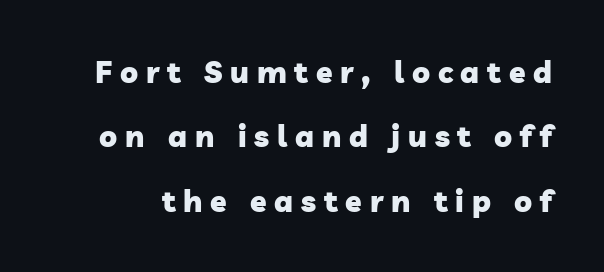
The image shows 30 px heavy sans-serif type; set loose line spacing (2.15x), unusually wide letter spacing (+0.26 em), not underlined; low stroke contrast and a medium x-height.
